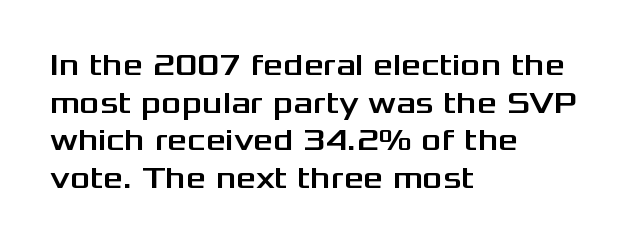
Q: Is the text italic (slanted)? A: No, it is upright.
Q: Is the typeface a serif or a sans-serif typeface? A: Sans-serif.
Q: Is the text underlined? A: No.
Q: How is the paragraph aligned? A: Left-aligned.
Q: Is the spacing between letters normal or unusually wide? A: Normal.
Q: Width (condensed, normal, or wide)? A: Wide.
Q: Stroke contrast? A: Medium.
Q: x-height? A: Medium.
Q: Monospaced? A: No.
